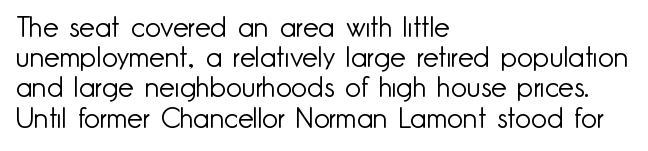
The image shows 28 px light sans-serif type, upright; set left-aligned, tight line spacing (1.08x), normal letter spacing, not underlined; low stroke contrast and a small x-height.
